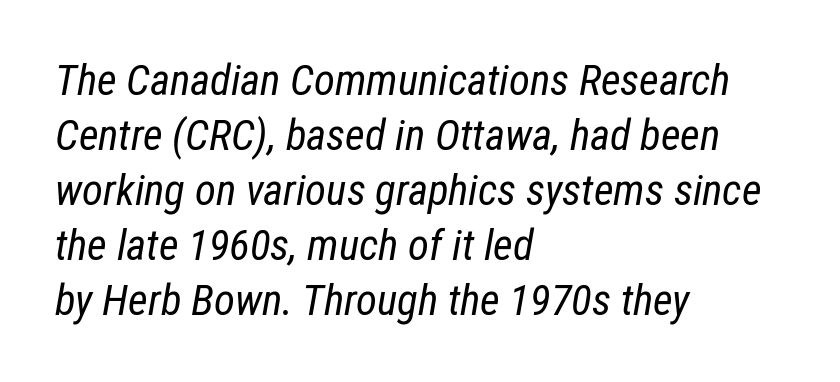
It's the slanting kind of type. Vertical stems look standard width or narrower in stroke. Notice how descenders clear the ascenders below comfortably — that's standard leading. Casual observation: everything's shoved over to the left.
